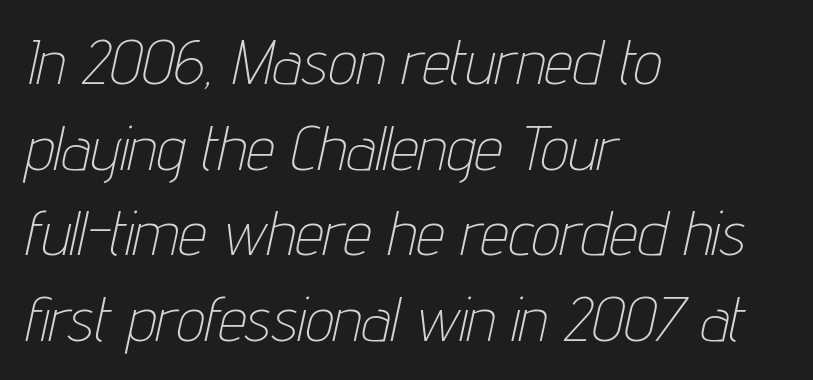
The image shows 63 px thin, condensed type, italic (leaning right); set left-aligned, normal line spacing (1.36x), normal letter spacing, not underlined; low stroke contrast and a medium x-height.
